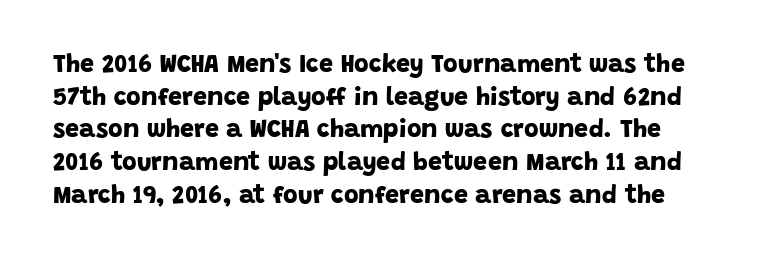
Q: Is the text bold? A: Yes.
Q: Is the text underlined? A: No.
Q: Is the spacing between letters normal or unusually wide? A: Normal.
Q: Is the spacing between lines tight, normal or loose? A: Normal.
